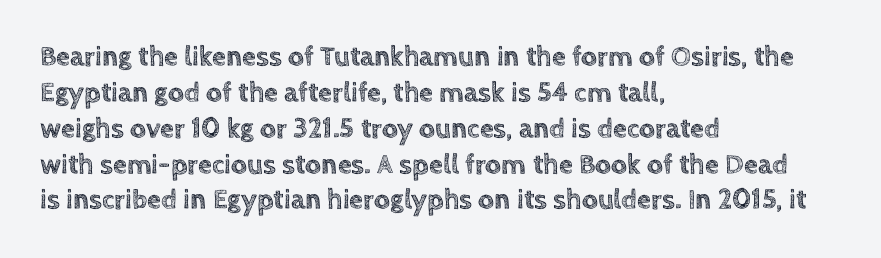
The image shows 28 px text type, upright; set left-aligned, normal line spacing (1.28x), normal letter spacing, not underlined; a large x-height.
